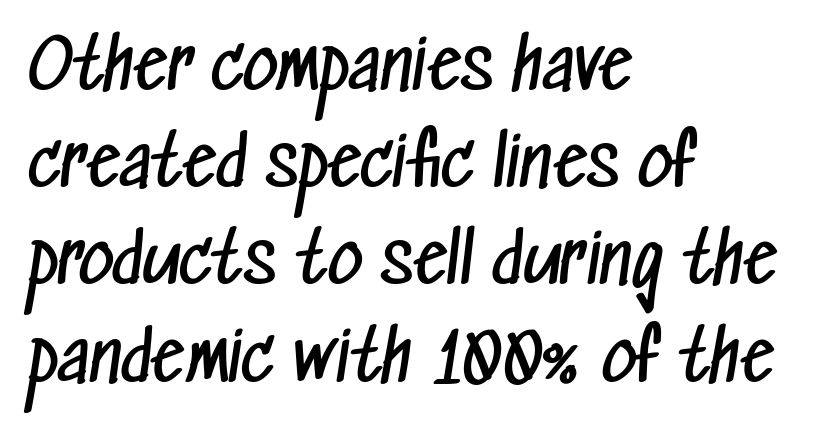
{"serif": "no", "bold": "no", "weight": "regular", "width": "condensed", "stroke_contrast": "low", "x_height": "medium", "monospaced": "no", "underline": "no", "align": "left", "line_spacing": "normal", "line_spacing_ratio": 1.43, "letter_spacing": "normal", "letter_spacing_em": 0.0, "glyph_px": 68}
